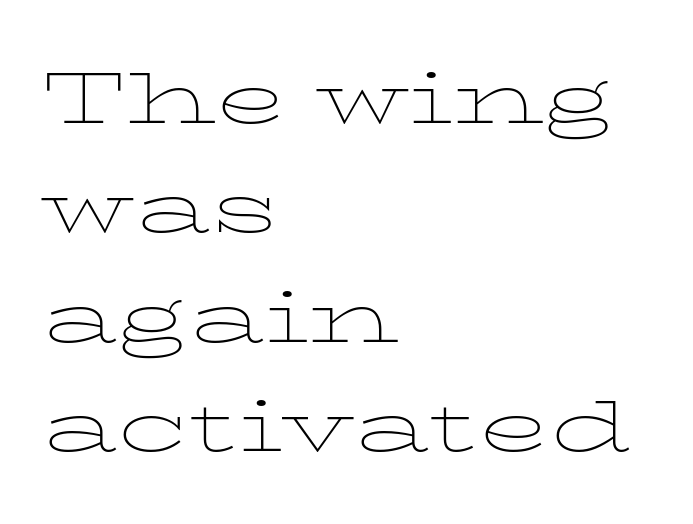
The image shows 72 px thin, wide serif type, upright; set left-aligned, normal line spacing (1.52x), normal letter spacing, not underlined; low stroke contrast and a medium x-height.
